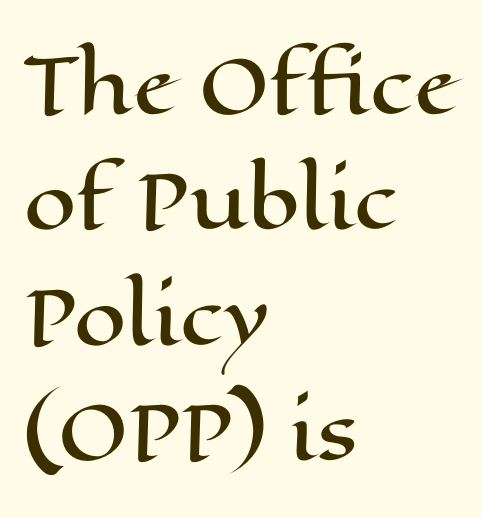
The image shows 75 px wide type, upright; set left-aligned, normal line spacing (1.54x), normal letter spacing, not underlined; high stroke contrast and a medium x-height.
